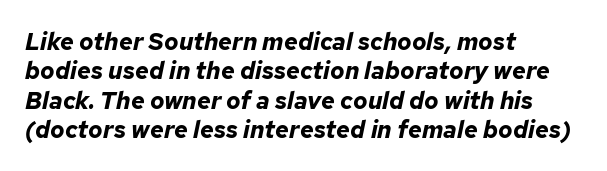
The image shows 24 px bold type, italic (leaning right); set left-aligned, line spacing 1.22x, normal letter spacing, not underlined.
